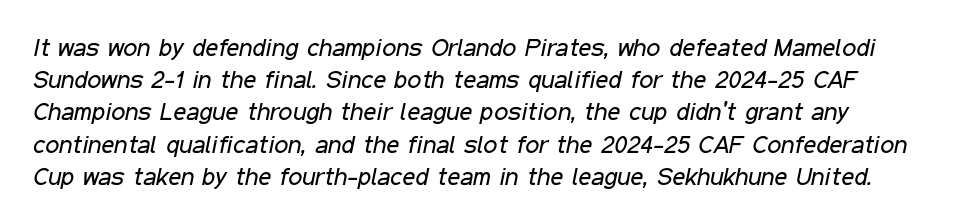
{"italic": "yes", "lean": "right", "slant_degrees": 11, "bold": "no", "underline": "no", "align": "left", "line_spacing": "normal", "line_spacing_ratio": 1.29, "letter_spacing": "normal", "letter_spacing_em": 0.0, "glyph_px": 25}
